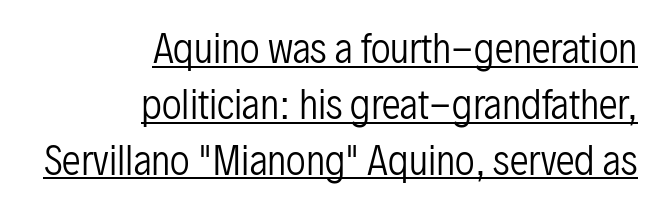
Q: Is the text bold? A: No.
Q: Is the text italic (slanted)? A: No, it is upright.
Q: Is the typeface a serif or a sans-serif typeface? A: Sans-serif.
Q: Is the text underlined? A: Yes.
Q: How is the paragraph aligned? A: Right-aligned.
Q: Is the spacing between letters normal or unusually wide? A: Normal.
Q: Is the spacing between lines tight, normal or loose? A: Normal.
Q: Width (condensed, normal, or wide)? A: Condensed.
Q: Stroke contrast? A: Low.
Q: x-height? A: Medium.
Q: Monospaced? A: No.
